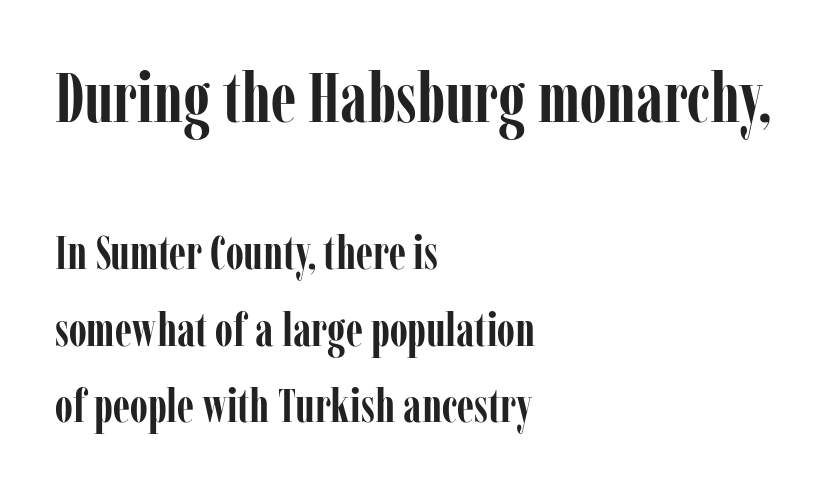
{"serif": "yes", "italic": "no", "bold": "yes", "weight": "semibold", "width": "condensed", "stroke_contrast": "low", "x_height": "medium", "monospaced": "no", "underline": "no", "align": "left", "line_spacing": "normal", "line_spacing_ratio": 1.62, "letter_spacing": "normal", "letter_spacing_em": 0.0, "larger_block": "first", "size_ratio": 1.49, "glyph_px": 70}
